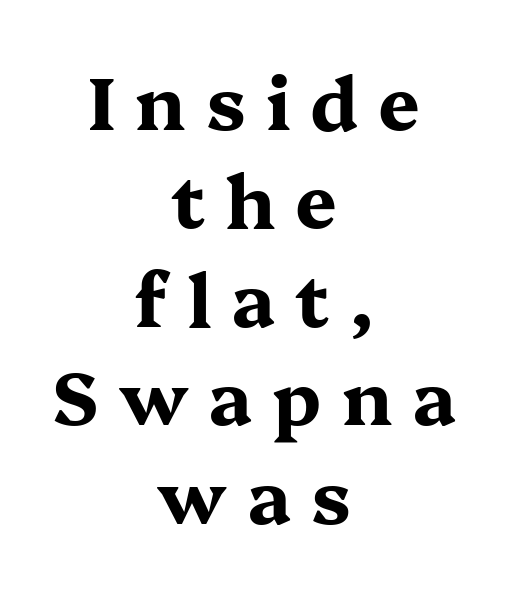
The image shows 74 px bold, wide serif type, upright; set centered, normal line spacing (1.33x), unusually wide letter spacing (+0.27 em), not underlined; medium stroke contrast and a medium x-height.
